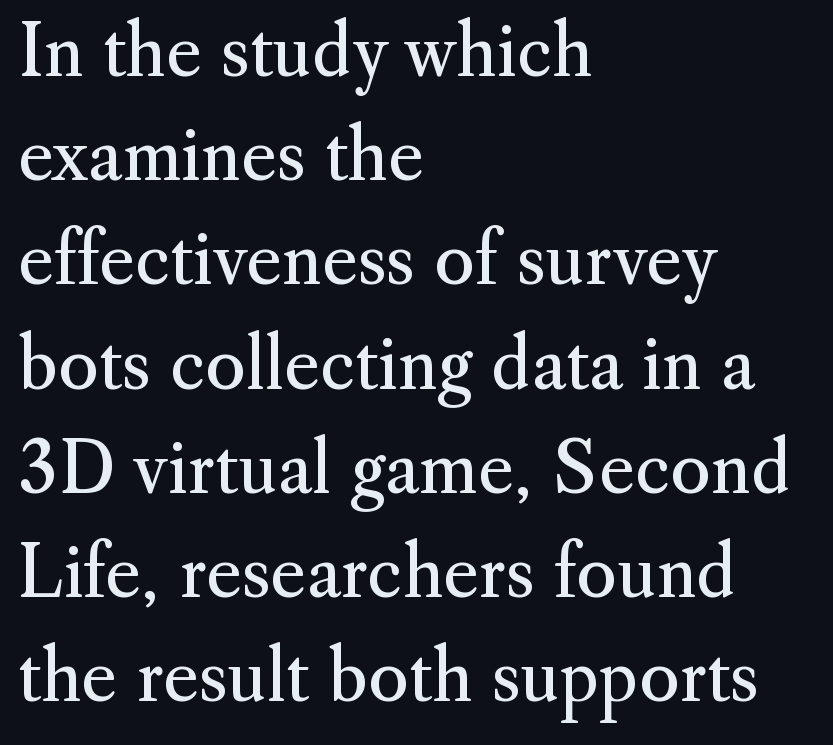
{"serif": "yes", "italic": "no", "bold": "no", "weight": "regular", "width": "normal", "stroke_contrast": "medium", "x_height": "small", "monospaced": "no", "underline": "no", "align": "left", "line_spacing": "normal", "line_spacing_ratio": 1.51, "letter_spacing": "normal", "letter_spacing_em": 0.0, "glyph_px": 69}
